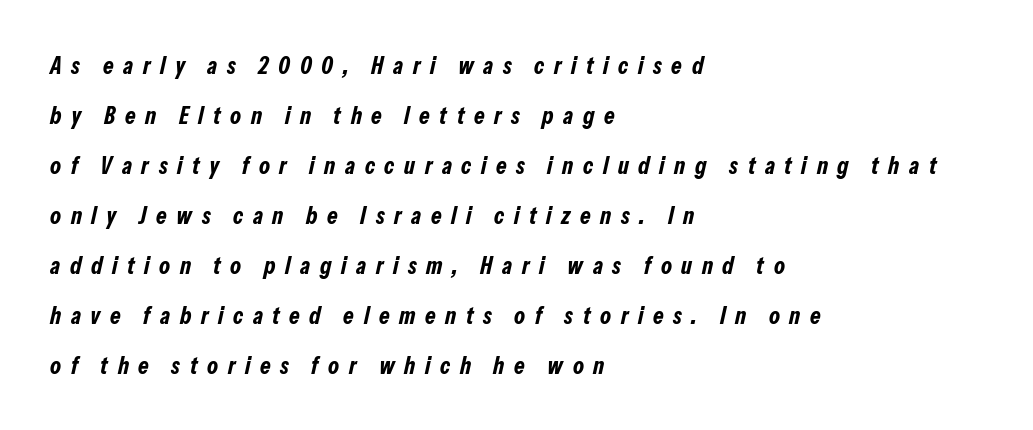
The image shows 24 px bold type, italic (leaning right); set left-aligned, loose line spacing (2.08x), unusually wide letter spacing (+0.4 em), not underlined.
